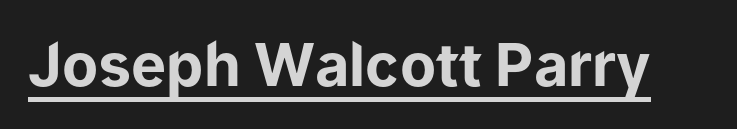
The image shows 59 px bold sans-serif type, upright; set normal letter spacing, underlined; low stroke contrast and a medium x-height.
